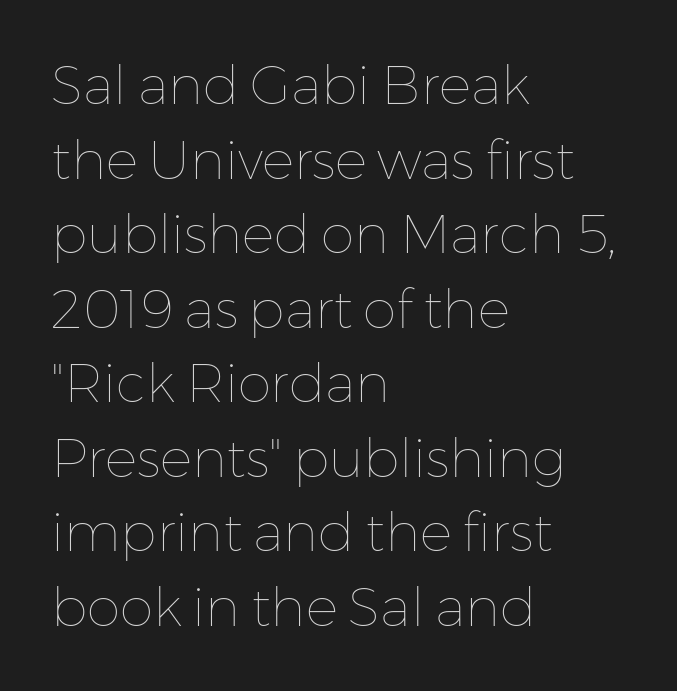
Descenders hang freely into open space. Nobody touched the tracking dial on this one. The letters stand upright; this is a roman face. Each letter keeps its own natural width here, so spacing adapts to shape. All the whitespace from short lines collects on the right. Nothing heavy about these letters — not bold at all.
